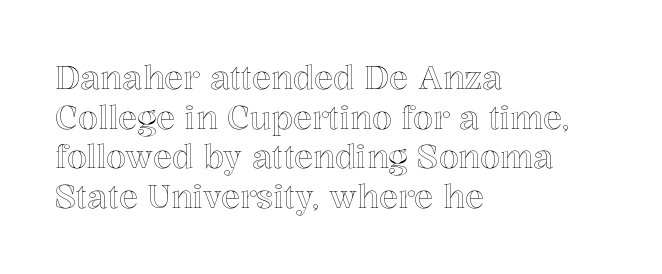
{"italic": "no", "width": "normal", "x_height": "medium", "monospaced": "no", "underline": "no", "align": "left", "line_spacing_ratio": 1.24, "letter_spacing": "normal", "letter_spacing_em": 0.0, "glyph_px": 32}
